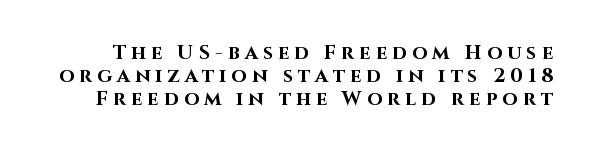
Q: Is the text bold? A: Yes.
Q: Is the text italic (slanted)? A: No, it is upright.
Q: Is the text underlined? A: No.
Q: Is the spacing between letters normal or unusually wide? A: Unusually wide.
Q: Is the spacing between lines tight, normal or loose? A: Tight.
